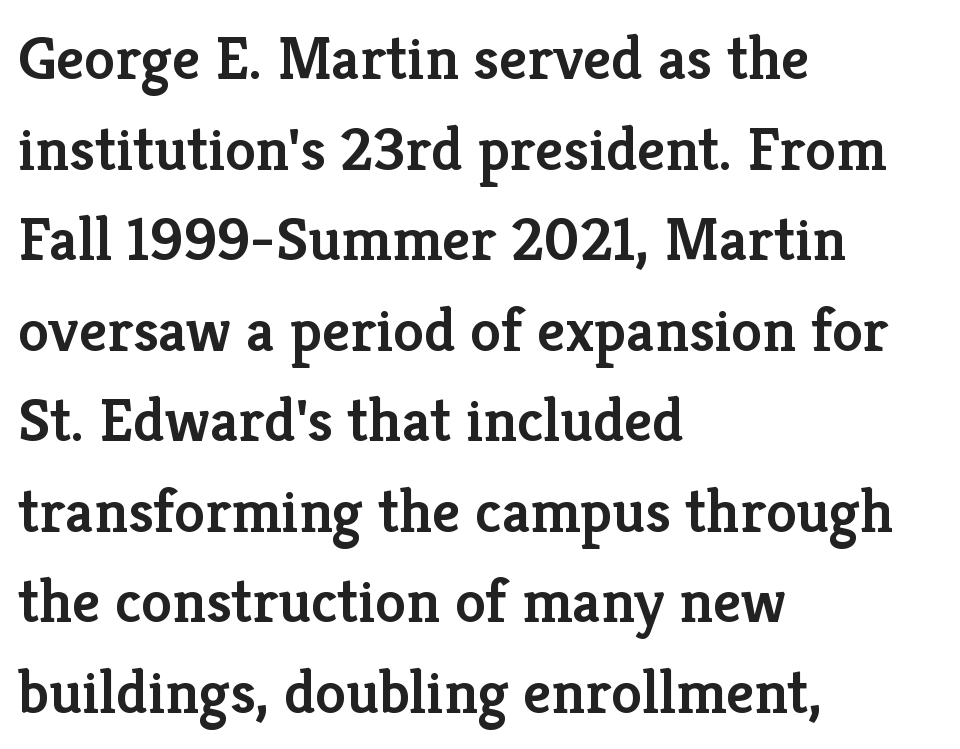
Quick note: not italic, upright. Each line starts at the same left margin while the right side varies. The line texture is even and compact thanks to regular tracking. Normally led — the rows are evenly, conventionally spaced. A clean baseline with only descenders dipping below it.
